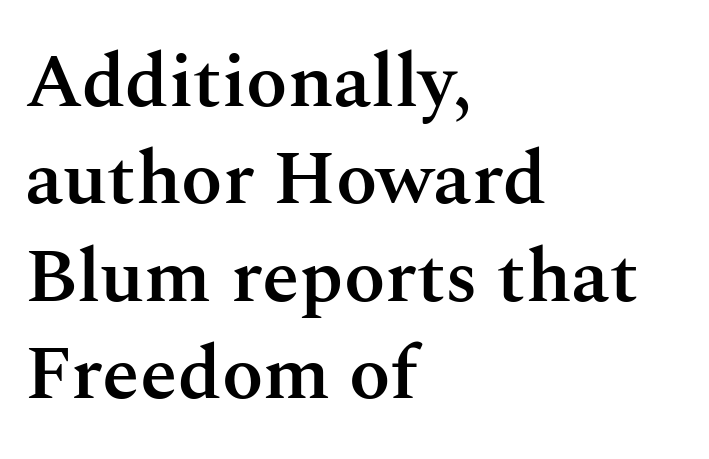
The image shows 76 px semibold serif type, upright; set left-aligned, normal line spacing (1.28x), normal letter spacing, not underlined; medium stroke contrast and a medium x-height.
